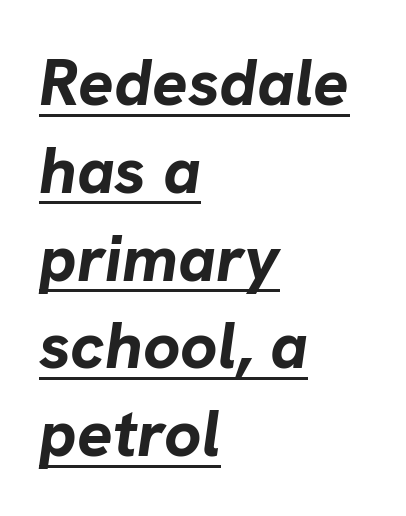
The image shows 66 px bold type, italic (leaning right); set left-aligned, normal line spacing (1.33x), normal letter spacing, underlined; low stroke contrast and a medium x-height.
